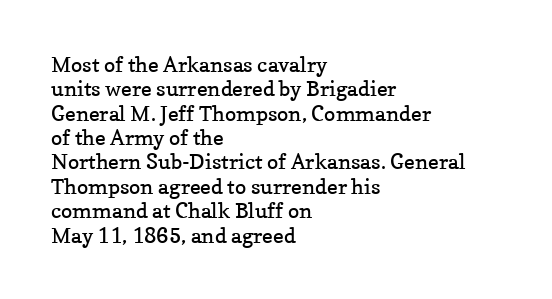
The passage is arranged the way most books set body copy — flush left. The passage shown is not bold in any degree. Is there any slant? The stems are plumb. Type without underlining. There is no visible air inserted between adjacent glyphs.
